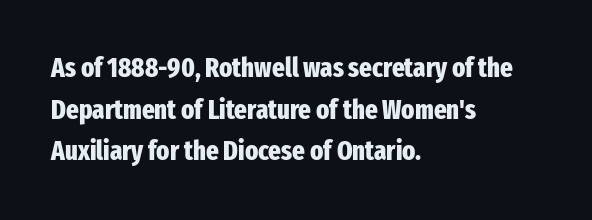
Q: Is the text bold? A: Yes.
Q: Is the text italic (slanted)? A: No, it is upright.
Q: Is the text underlined? A: No.
Q: How is the paragraph aligned? A: Left-aligned.
Q: Is the spacing between letters normal or unusually wide? A: Normal.
Q: Is the spacing between lines tight, normal or loose? A: Normal.
